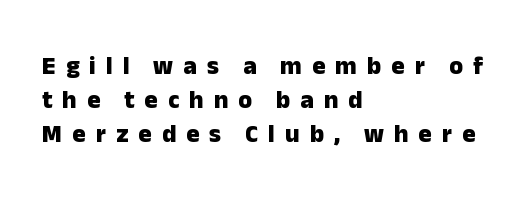
Q: Is the text bold? A: Yes.
Q: Is the text italic (slanted)? A: No, it is upright.
Q: Is the text underlined? A: No.
Q: How is the paragraph aligned? A: Left-aligned.
Q: Is the spacing between letters normal or unusually wide? A: Unusually wide.
Q: Is the spacing between lines tight, normal or loose? A: Normal.
